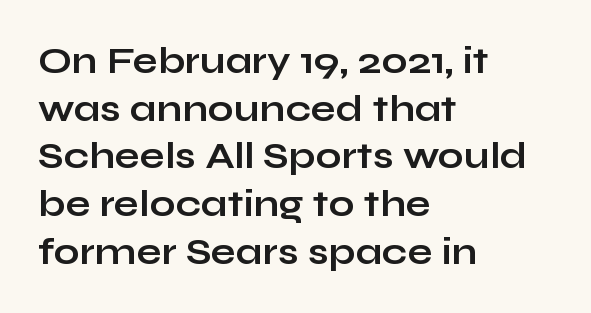
Q: Is the text bold? A: Yes.
Q: Is the text italic (slanted)? A: No, it is upright.
Q: Is the typeface a serif or a sans-serif typeface? A: Sans-serif.
Q: Is the text underlined? A: No.
Q: How is the paragraph aligned? A: Left-aligned.
Q: Is the spacing between letters normal or unusually wide? A: Normal.
Q: Is the spacing between lines tight, normal or loose? A: Normal.
Q: Width (condensed, normal, or wide)? A: Wide.
Q: Stroke contrast? A: Low.
Q: x-height? A: Medium.
Q: Monospaced? A: No.
